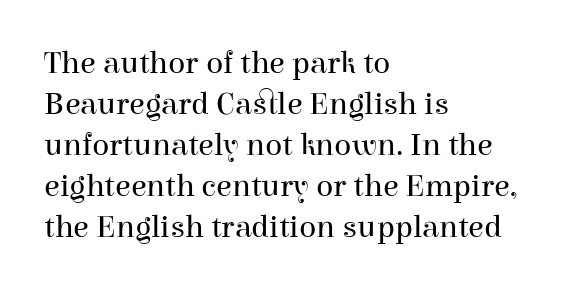
In CSS terms this would be text-align: left. Line spacing here is normal. Letters have the restrained weight of plain body copy at most. Only glyphs here, with clear space below each row. The characters display serif detailing at their extremities.
